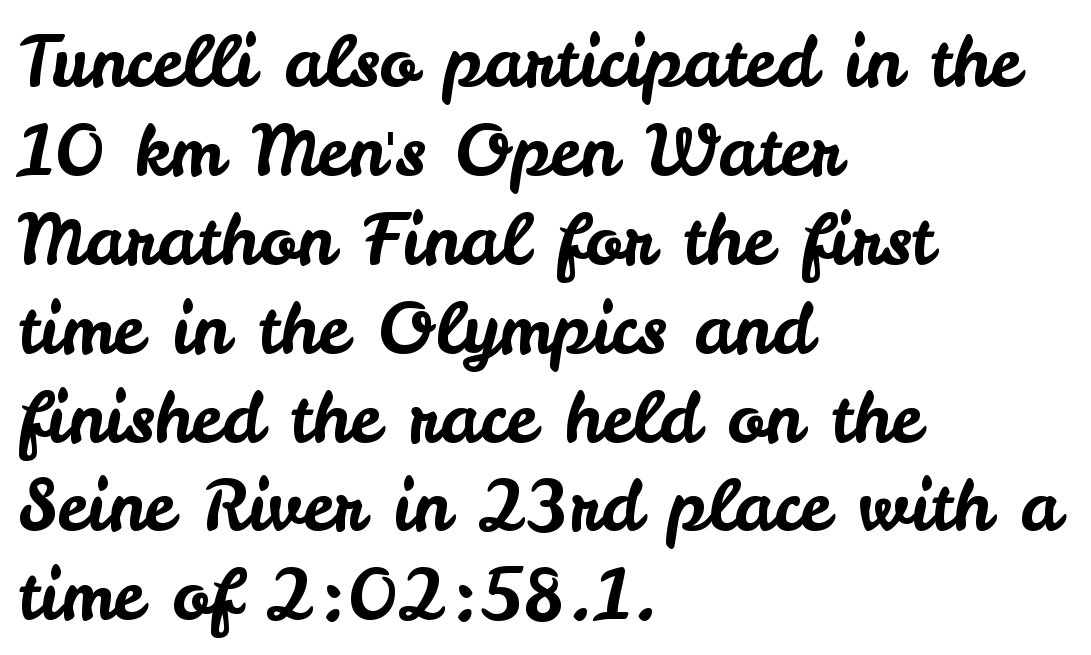
The image shows 70 px sans-serif type; set left-aligned, normal line spacing (1.27x), normal letter spacing, not underlined; low stroke contrast and a small x-height.
